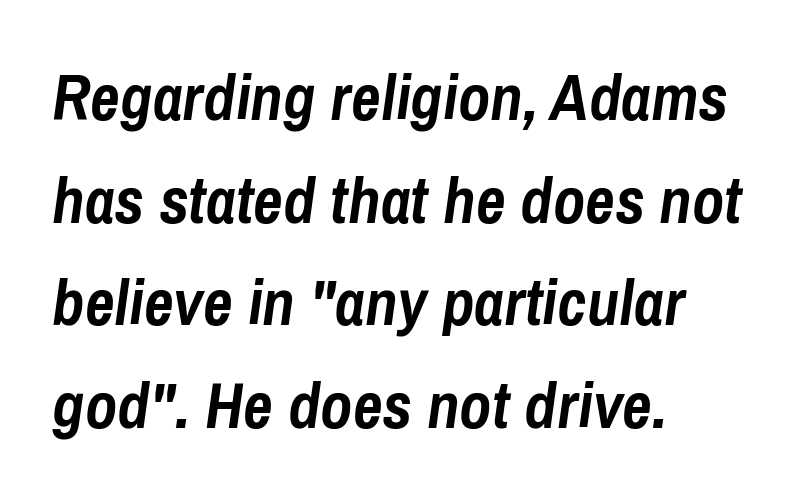
{"italic": "yes", "lean": "right", "slant_degrees": 8, "bold": "yes", "weight": "semibold", "width": "condensed", "stroke_contrast": "low", "x_height": "medium", "monospaced": "no", "underline": "no", "align": "left", "line_spacing": "normal", "line_spacing_ratio": 1.58, "letter_spacing": "normal", "letter_spacing_em": 0.0, "glyph_px": 65}
